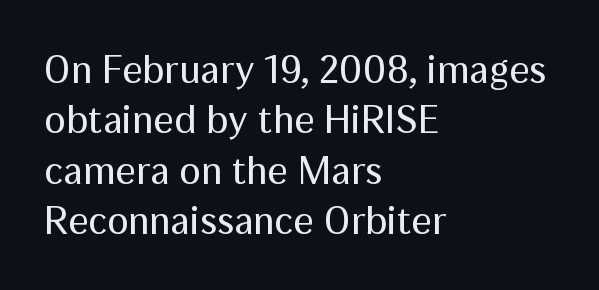
{"serif": "no", "italic": "no", "bold": "no", "weight": "regular", "width": "normal", "stroke_contrast": "medium", "x_height": "medium", "monospaced": "no", "underline": "no", "align": "left", "line_spacing": "normal", "line_spacing_ratio": 1.26, "letter_spacing": "normal", "letter_spacing_em": 0.0, "glyph_px": 40}
